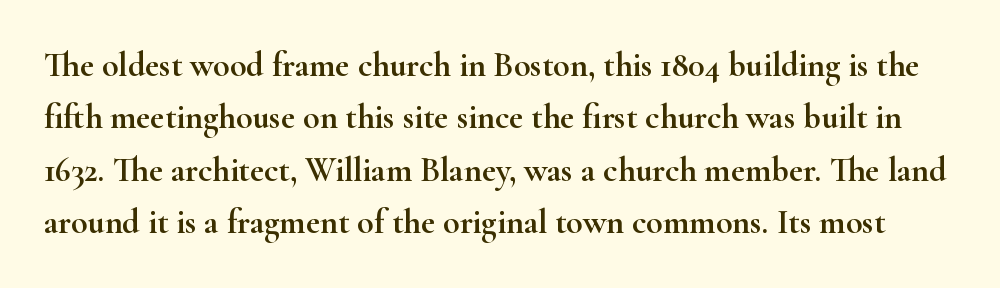
Q: Is the text italic (slanted)? A: No, it is upright.
Q: Is the typeface a serif or a sans-serif typeface? A: Serif.
Q: Is the text underlined? A: No.
Q: Is the spacing between letters normal or unusually wide? A: Normal.
Q: Is the spacing between lines tight, normal or loose? A: Normal.
Q: Width (condensed, normal, or wide)? A: Wide.
Q: Stroke contrast? A: High.
Q: x-height? A: Small.
Q: Monospaced? A: No.
